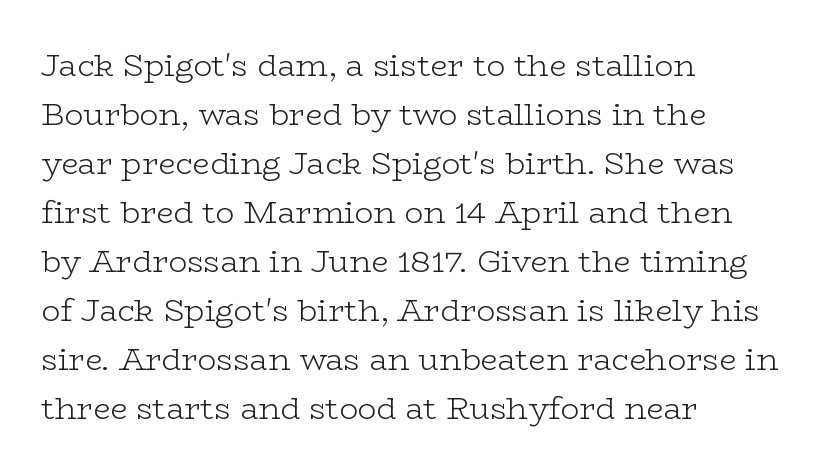
Q: Is the text bold? A: No.
Q: Is the text italic (slanted)? A: No, it is upright.
Q: Is the typeface a serif or a sans-serif typeface? A: Serif.
Q: Is the text underlined? A: No.
Q: How is the paragraph aligned? A: Left-aligned.
Q: Is the spacing between letters normal or unusually wide? A: Normal.
Q: Is the spacing between lines tight, normal or loose? A: Normal.
Q: Width (condensed, normal, or wide)? A: Wide.
Q: Stroke contrast? A: Low.
Q: x-height? A: Medium.
Q: Monospaced? A: No.
